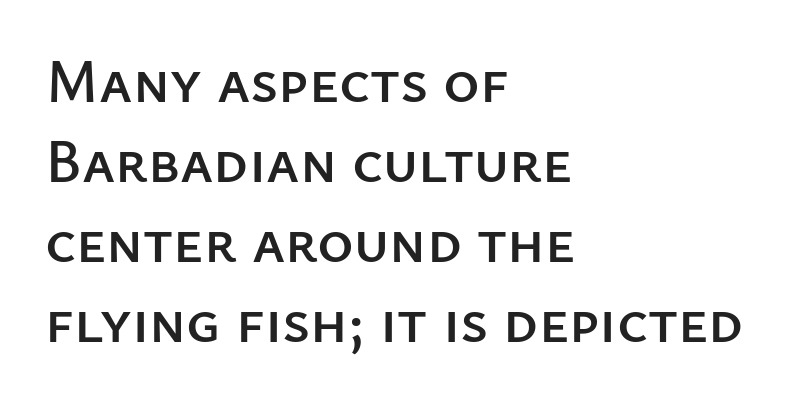
The image shows 62 px sans-serif type, upright; set left-aligned, normal line spacing (1.29x), normal letter spacing, not underlined; low stroke contrast and a medium x-height.
